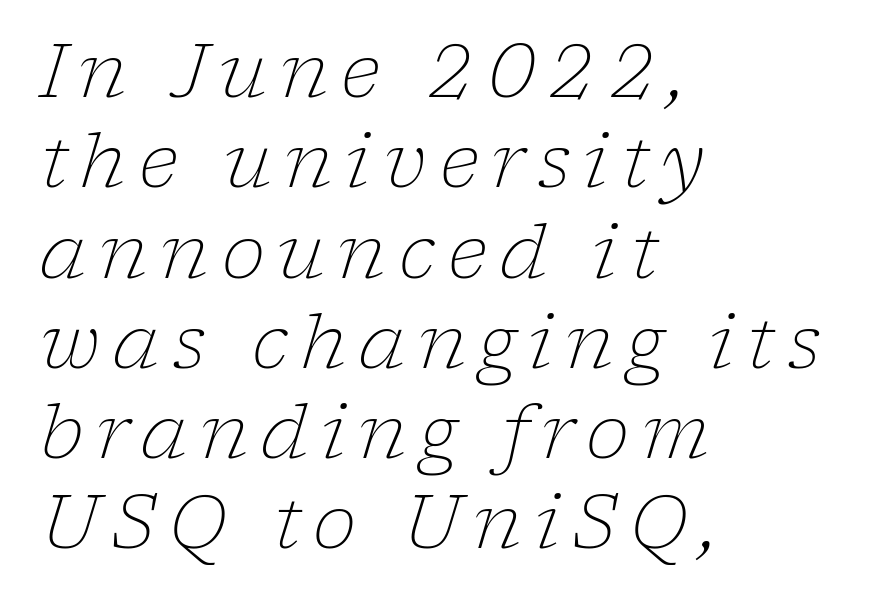
Proportional: the letters do not fall into vertical columns. The typesetting does not lean heavy: it is not bold. The lettering tilts uniformly, giving the passage an italic look. Serifs: yes, visible at the terminals of the letterforms. This sample is left-justified, so line endings fall wherever the words run out. This rendering features lettering with no underline.
